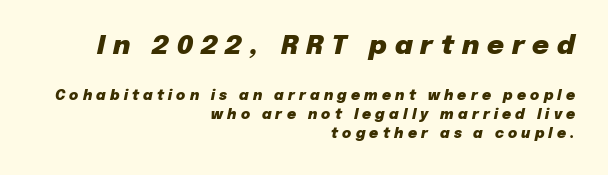
The image shows 26 px bold type, italic (leaning right); set right-aligned, normal line spacing (1.33x), unusually wide letter spacing (+0.3 em), not underlined; the first (top) block is 1.86x larger.
